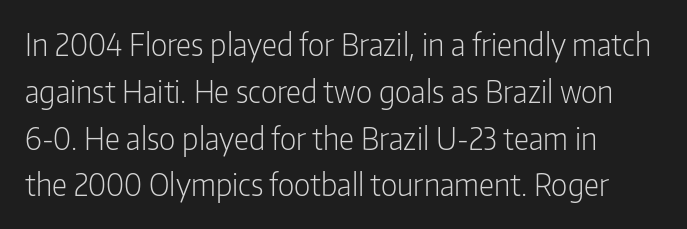
This rendering employs a face without finishing strokes, i.e., a sans-serif. The characters are drawn with everyday or finer stroke widths. One-word summary of the alignment: left. This sample keeps an unexceptional amount of space between lines. Lines of text with bare space underneath. Does the lettering tilt? It doesn't — this is upright.
